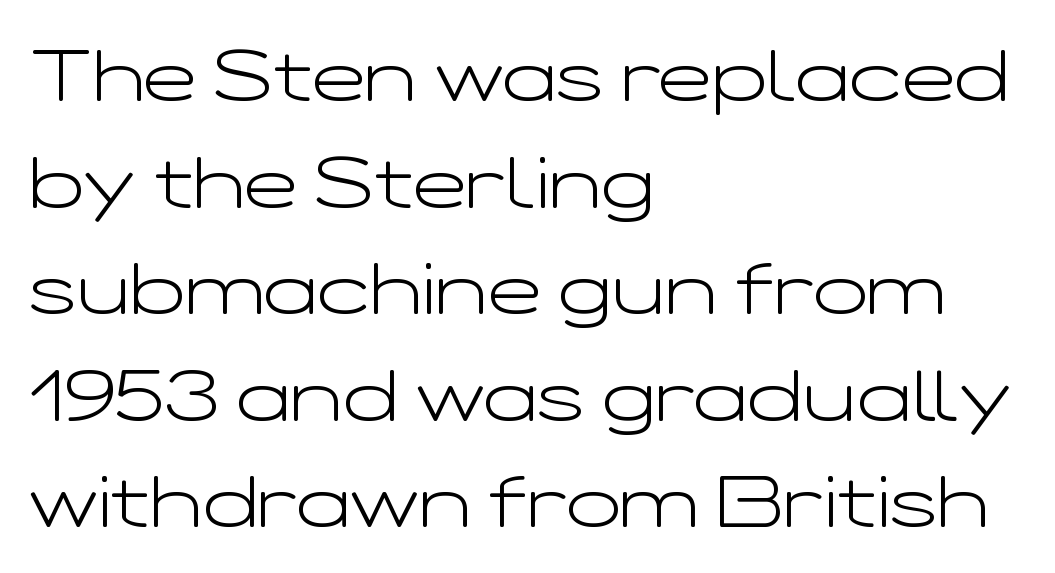
Q: Is the text bold? A: No.
Q: Is the text italic (slanted)? A: No, it is upright.
Q: Is the typeface a serif or a sans-serif typeface? A: Sans-serif.
Q: Is the text underlined? A: No.
Q: How is the paragraph aligned? A: Left-aligned.
Q: Is the spacing between letters normal or unusually wide? A: Normal.
Q: Is the spacing between lines tight, normal or loose? A: Normal.
Q: Width (condensed, normal, or wide)? A: Wide.
Q: Stroke contrast? A: Low.
Q: x-height? A: Medium.
Q: Monospaced? A: No.
